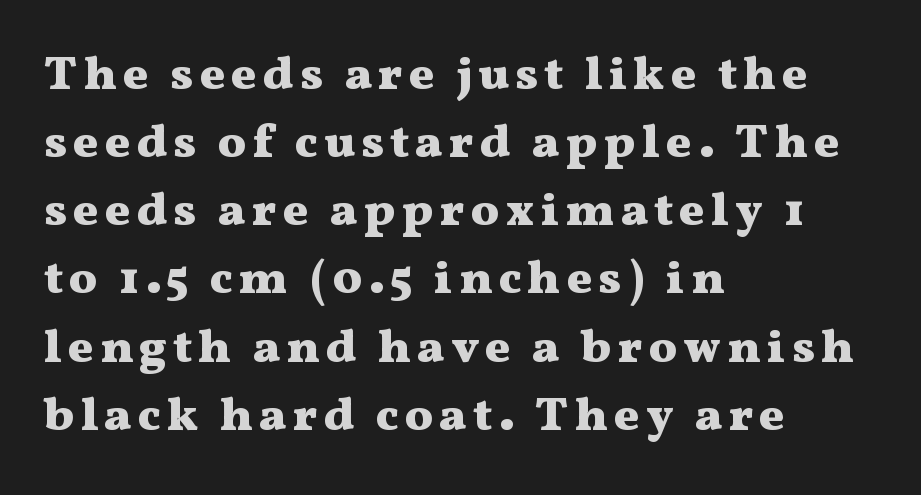
All the whitespace from short lines collects on the right. Only glyphs here, with clear space below each row. Ordinary non-slanted type is in use. Notice how descenders clear the ascenders below comfortably — that's standard leading.
